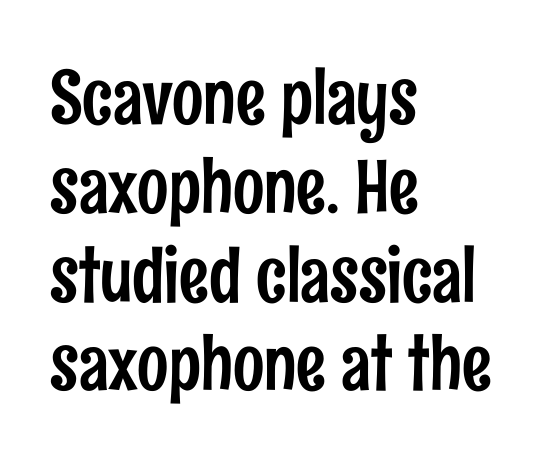
Font category for this specimen: sans-serif. The rendering uses natural spacing where letterforms have individual widths. Each line starts at the same left margin while the right side varies. Rendered with straight, roman letterforms.
